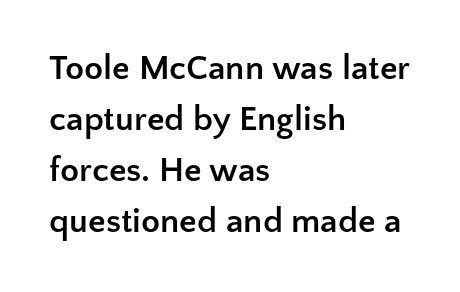
{"serif": "no", "italic": "no", "bold": "yes", "weight": "semibold", "width": "normal", "stroke_contrast": "low", "x_height": "medium", "monospaced": "no", "underline": "no", "align": "left", "line_spacing": "normal", "line_spacing_ratio": 1.46, "letter_spacing": "normal", "letter_spacing_em": 0.0, "glyph_px": 35}
